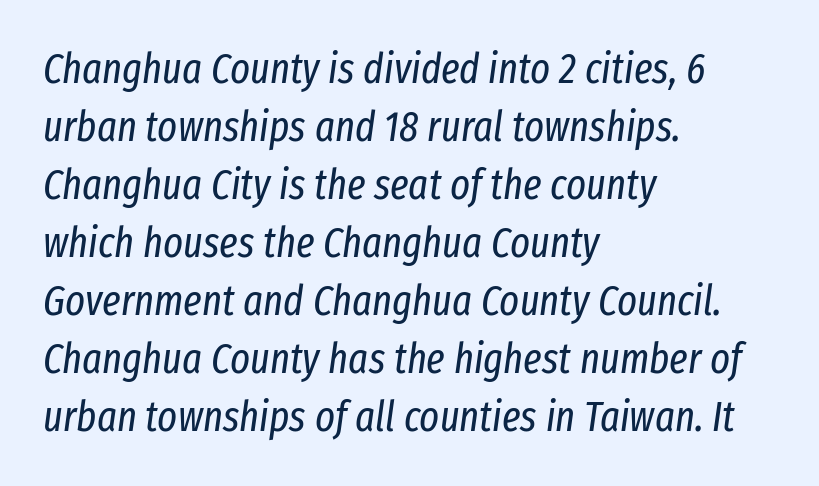
Emphasis-style slanted type is in use. Observe the ordinary spacing: letters are neighbours, not strangers. You could not count columns in this text — the font is proportionally spaced. No heavy texture on the line: the type isn't bold. Left-aligned paragraph, ragged on the right.
